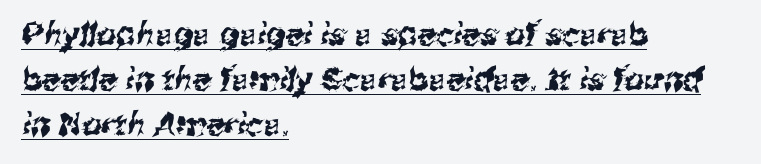
You could not count columns in this text — the font is proportionally spaced. The passage shown has conventional tracking throughout. The sample's only ornament is a line tracing under the words. These lines stack with their left ends in a neat column. Nothing sits at the stroke ends, so this counts as sans-serif. The vertical gap from one line to the next is medium.
